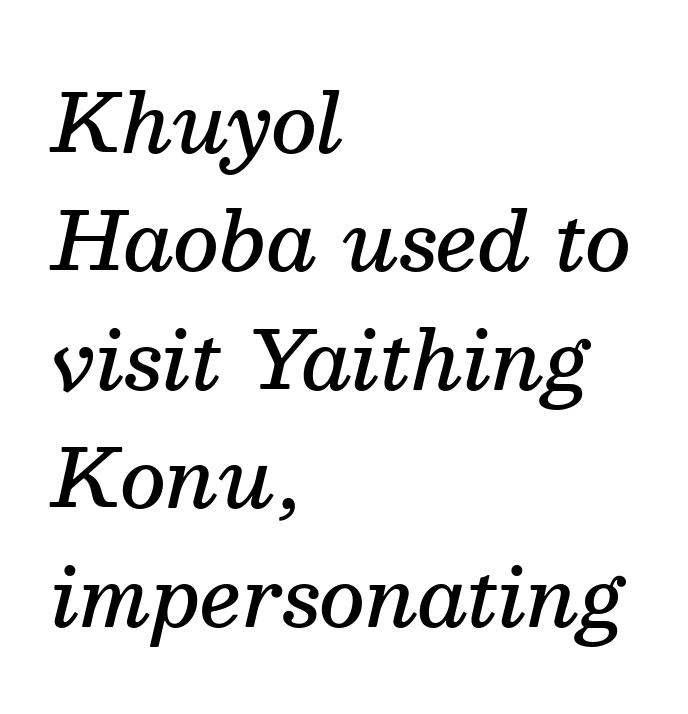
{"serif": "yes", "italic": "yes", "lean": "right", "slant_degrees": 13, "bold": "semi", "weight": "semibold", "width": "normal", "stroke_contrast": "medium", "x_height": "medium", "monospaced": "no", "underline": "no", "align": "left", "line_spacing": "normal", "line_spacing_ratio": 1.48, "letter_spacing": "normal", "letter_spacing_em": 0.0, "glyph_px": 80}
